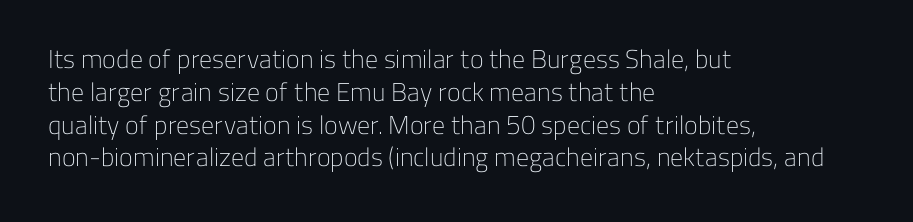
Check the space under the baseline: it is left empty. Posture: upright roman. Is the type heavy? It reads as light-to-regular instead. One-word summary of the alignment: left. The line-height multiplier appears to be the usual default.
